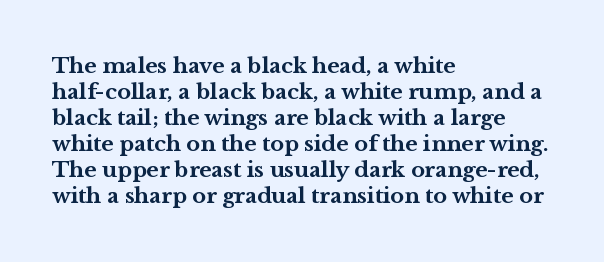
{"italic": "no", "bold": "yes", "underline": "no", "align": "left", "line_spacing_ratio": 1.24, "letter_spacing": "normal", "letter_spacing_em": 0.0, "glyph_px": 21}
